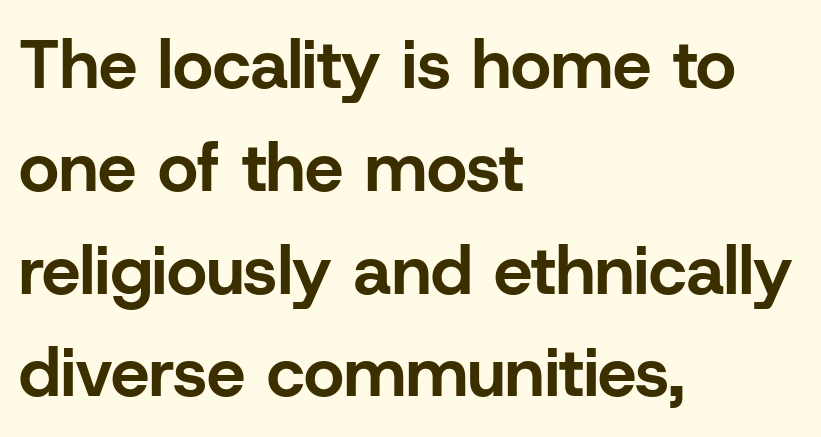
The image shows 69 px bold sans-serif type, upright; set left-aligned, normal line spacing (1.49x), normal letter spacing, not underlined; low stroke contrast and a medium x-height.
